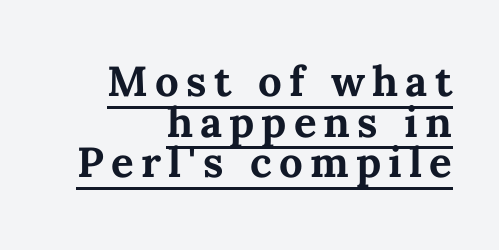
The face used here is proportionally spaced, like ordinary book or web type. Do the letters lean? They stand straight. Summary of vertical rhythm: compact, with narrow interline spacing. Underlining? Definitely there. Pretty heavy lettering here — definitely bold.
